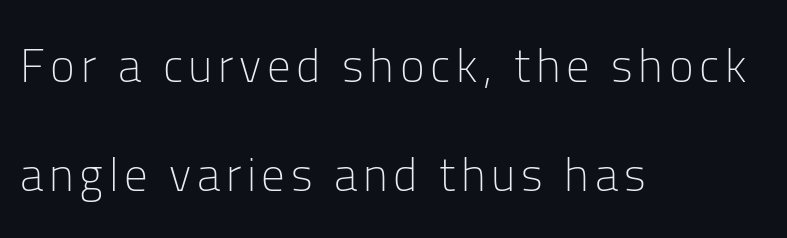
You could fit nearly another row in the gap between these rows. In terms of letterform style, serifs are entirely absent. The rendering uses natural spacing where letterforms have individual widths. The lettering holds an erect, upright posture throughout. The typesetter chose a ragged-right arrangement here.
